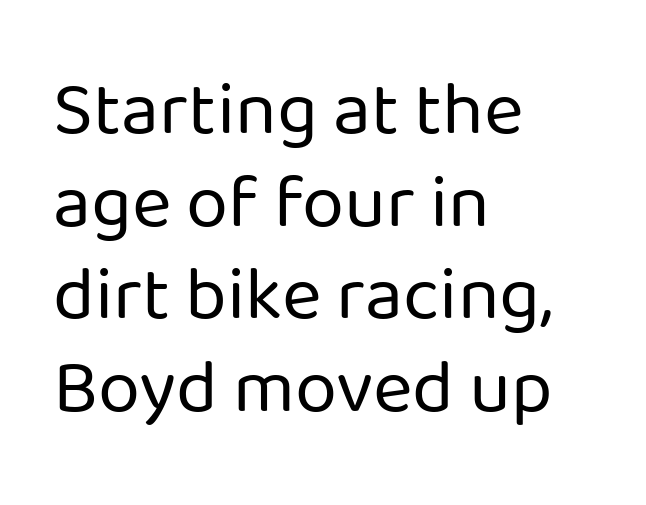
Q: Is the text bold? A: No.
Q: Is the text italic (slanted)? A: No, it is upright.
Q: Is the typeface a serif or a sans-serif typeface? A: Sans-serif.
Q: Is the text underlined? A: No.
Q: How is the paragraph aligned? A: Left-aligned.
Q: Is the spacing between letters normal or unusually wide? A: Normal.
Q: Width (condensed, normal, or wide)? A: Normal.
Q: Stroke contrast? A: Low.
Q: x-height? A: Medium.
Q: Monospaced? A: No.
